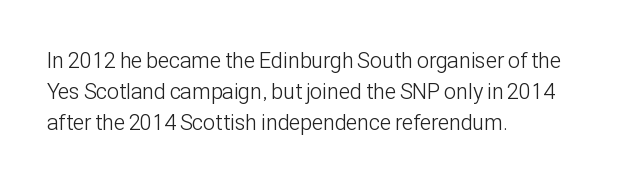
Q: Is the text bold? A: No.
Q: Is the text italic (slanted)? A: No, it is upright.
Q: Is the text underlined? A: No.
Q: How is the paragraph aligned? A: Left-aligned.
Q: Is the spacing between letters normal or unusually wide? A: Normal.
Q: Is the spacing between lines tight, normal or loose? A: Normal.
